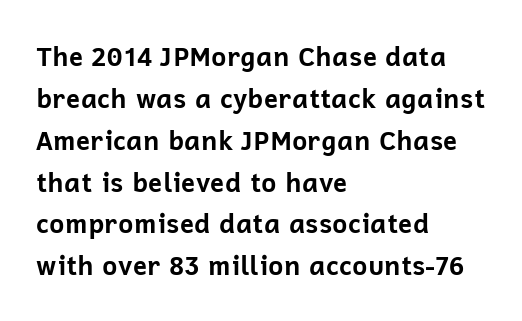
The image shows 26 px bold type, upright; set left-aligned, normal line spacing (1.61x), normal letter spacing, not underlined.
